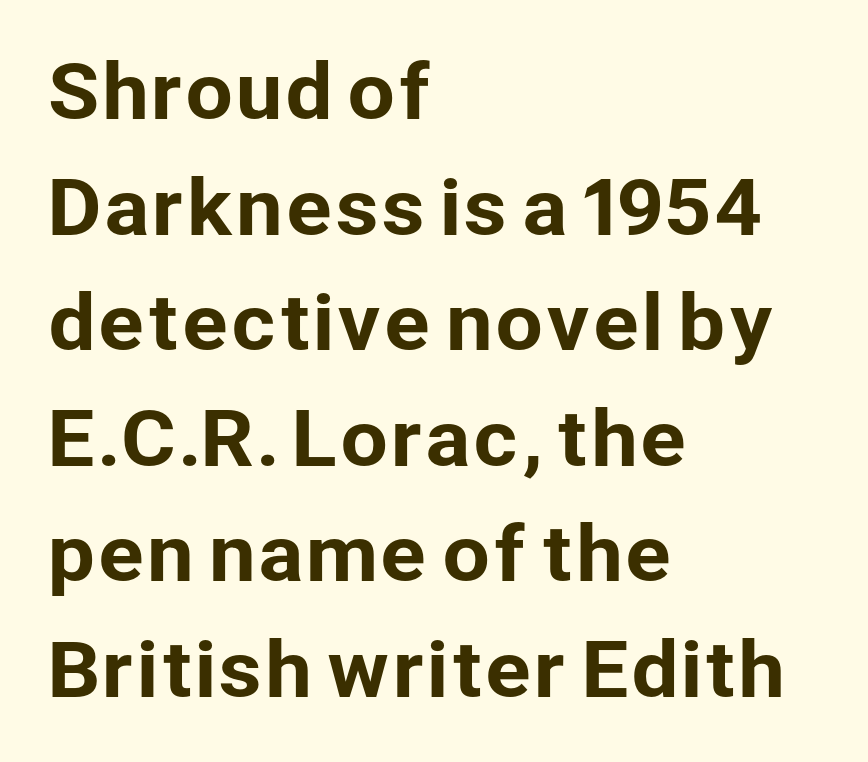
{"serif": "no", "italic": "no", "width": "normal", "stroke_contrast": "low", "x_height": "medium", "monospaced": "no", "underline": "no", "align": "left", "line_spacing": "normal", "line_spacing_ratio": 1.52, "letter_spacing": "normal", "letter_spacing_em": 0.0, "glyph_px": 76}
